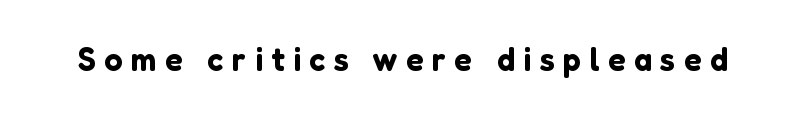
The image shows 33 px sans-serif type, upright; set unusually wide letter spacing (+0.25 em), not underlined; low stroke contrast and a medium x-height.
